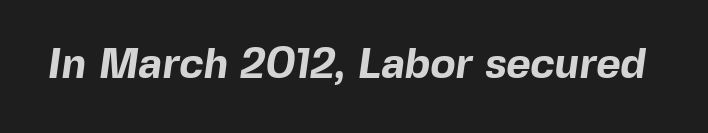
Q: Is the text bold? A: Yes.
Q: Is the typeface a serif or a sans-serif typeface? A: Sans-serif.
Q: Is the text underlined? A: No.
Q: Is the spacing between letters normal or unusually wide? A: Normal.
Q: Width (condensed, normal, or wide)? A: Normal.
Q: x-height? A: Medium.
Q: Monospaced? A: No.
